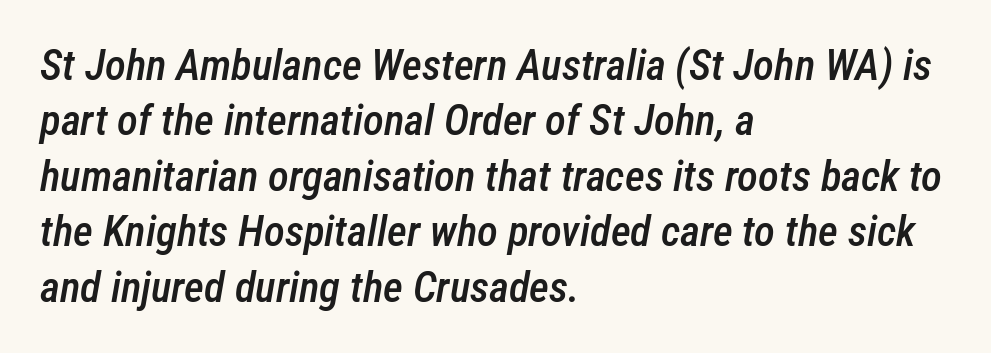
Q: Is the text bold? A: Semi-bold.
Q: Is the text italic (slanted)? A: Yes, it leans right by about 12 degrees.
Q: Is the text underlined? A: No.
Q: How is the paragraph aligned? A: Left-aligned.
Q: Is the spacing between letters normal or unusually wide? A: Normal.
Q: Is the spacing between lines tight, normal or loose? A: Normal.
Q: Width (condensed, normal, or wide)? A: Condensed.
Q: Stroke contrast? A: Low.
Q: x-height? A: Medium.
Q: Monospaced? A: No.
